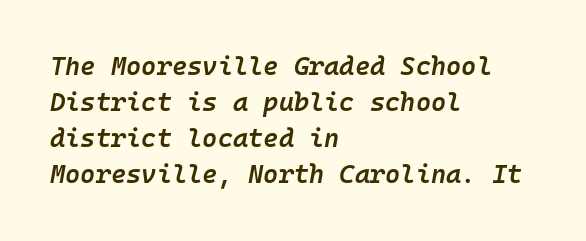
The image shows 26 px text type, italic (leaning right); set left-aligned, normal line spacing (1.39x), normal letter spacing, not underlined.
